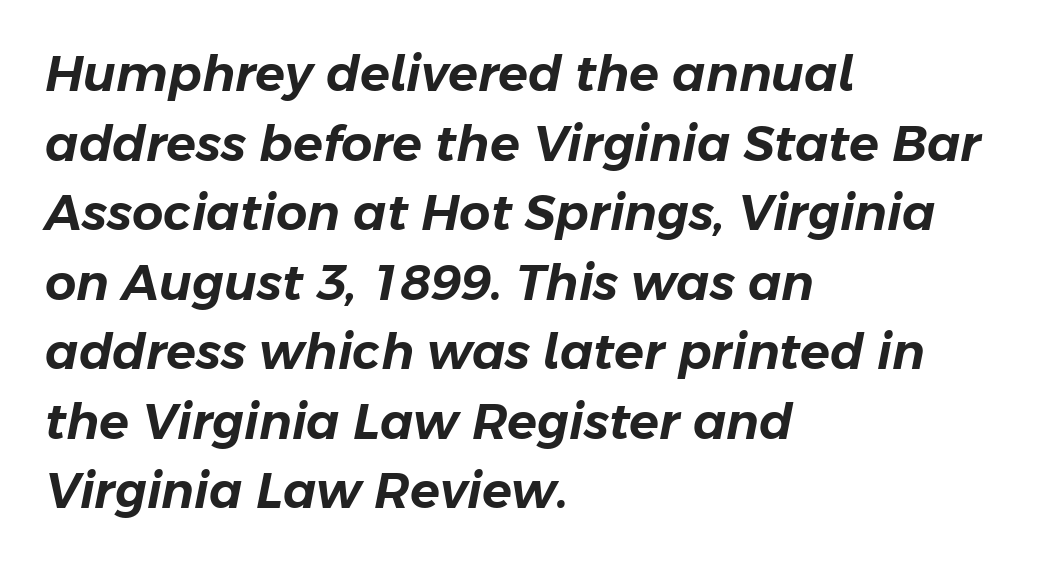
Nothing unusual about the tracking: characters are spaced as the font intends. The text carries the slant typical of an italic or oblique font. This sample has the flowing, uneven cadence of proportional lettering. Caption: multi-line text, flush left, ragged right. The line-height multiplier appears to be the usual default. Lines of text with bare space underneath.
